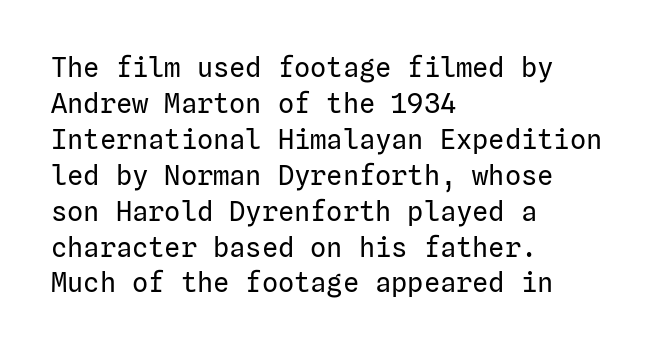
Q: Is the text bold? A: No.
Q: Is the text italic (slanted)? A: No, it is upright.
Q: Is the text underlined? A: No.
Q: How is the paragraph aligned? A: Left-aligned.
Q: Is the spacing between letters normal or unusually wide? A: Normal.
Q: Is the spacing between lines tight, normal or loose? A: Normal.
